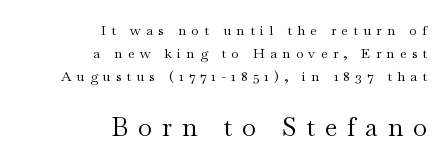
You get the small type first, then a jump to larger type. The typesetter chose a ragged-left arrangement here. Interline gaps are of average width in this sample. Italic? Not at all — the glyphs are vertical. The strokes carry an ordinary text weight at most. Descenders are the only things crossing below the line.
